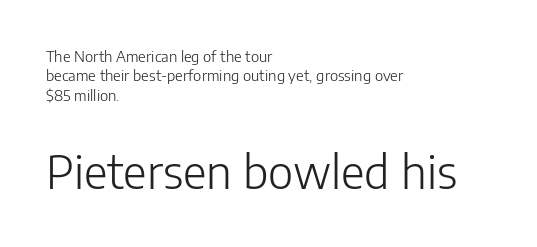
Q: Is the text bold? A: No.
Q: Is the text italic (slanted)? A: No, it is upright.
Q: Is the typeface a serif or a sans-serif typeface? A: Sans-serif.
Q: Is the text underlined? A: No.
Q: How is the paragraph aligned? A: Left-aligned.
Q: Is the spacing between letters normal or unusually wide? A: Normal.
Q: Is the spacing between lines tight, normal or loose? A: Normal.
Q: Which block of text is set in a larger size, the first (top) or the second (bottom)? A: The second (bottom) one.
Q: Width (condensed, normal, or wide)? A: Normal.
Q: Stroke contrast? A: Low.
Q: x-height? A: Medium.
Q: Monospaced? A: No.
